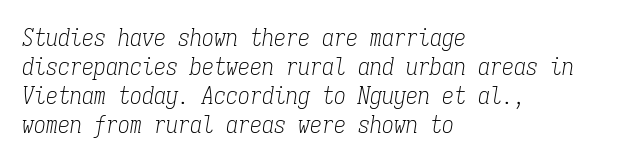
{"italic": "yes", "lean": "right", "slant_degrees": 9, "bold": "no", "underline": "no", "align": "left", "line_spacing_ratio": 1.21, "letter_spacing": "normal", "letter_spacing_em": 0.0, "glyph_px": 24}
